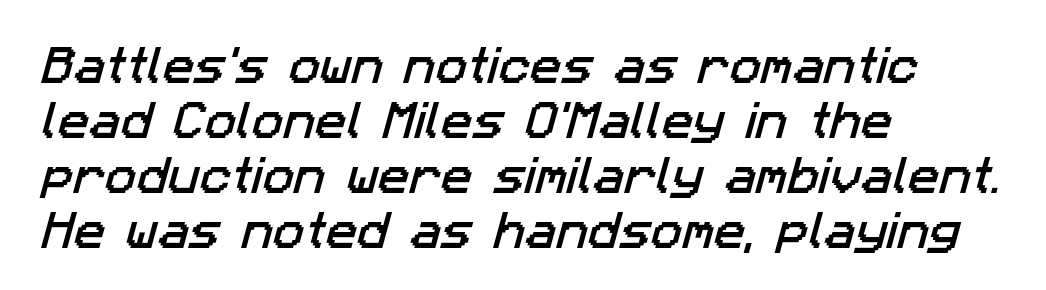
{"serif": "no", "width": "normal", "stroke_contrast": "low", "x_height": "medium", "monospaced": "no", "underline": "no", "align": "left", "line_spacing": "normal", "line_spacing_ratio": 1.31, "letter_spacing": "normal", "letter_spacing_em": 0.0, "glyph_px": 42}
